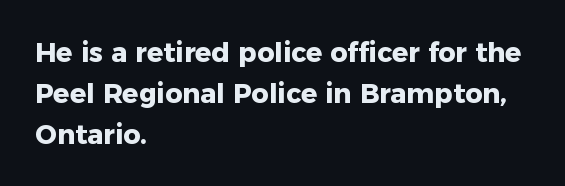
{"italic": "no", "bold": "yes", "underline": "no", "align": "left", "line_spacing": "normal", "line_spacing_ratio": 1.51, "letter_spacing": "normal", "letter_spacing_em": 0.0, "glyph_px": 27}
